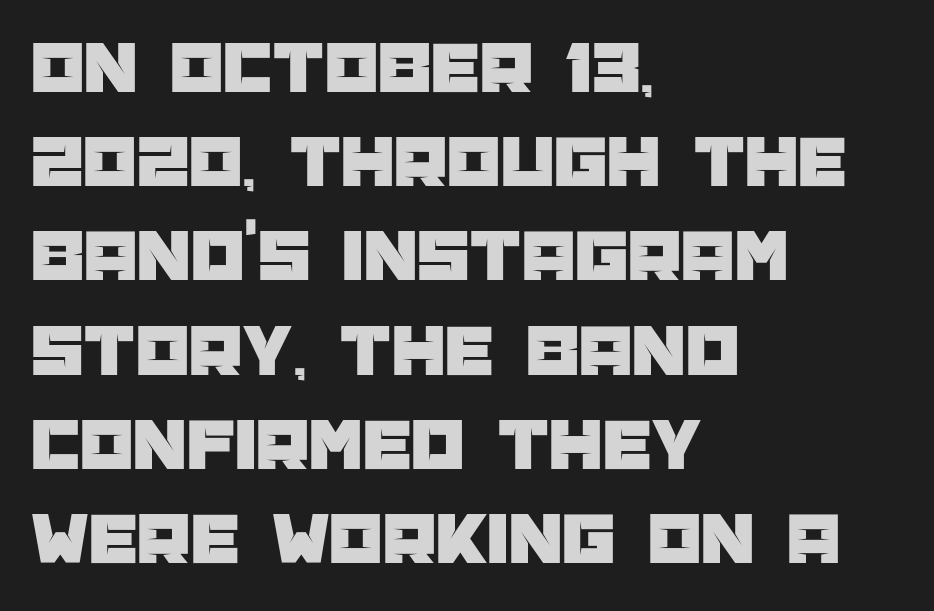
Q: Is the text italic (slanted)? A: No, it is upright.
Q: Is the typeface a serif or a sans-serif typeface? A: Sans-serif.
Q: Is the text underlined? A: No.
Q: How is the paragraph aligned? A: Left-aligned.
Q: Is the spacing between letters normal or unusually wide? A: Normal.
Q: Width (condensed, normal, or wide)? A: Normal.
Q: Stroke contrast? A: Low.
Q: x-height? A: Large.
Q: Monospaced? A: No.
